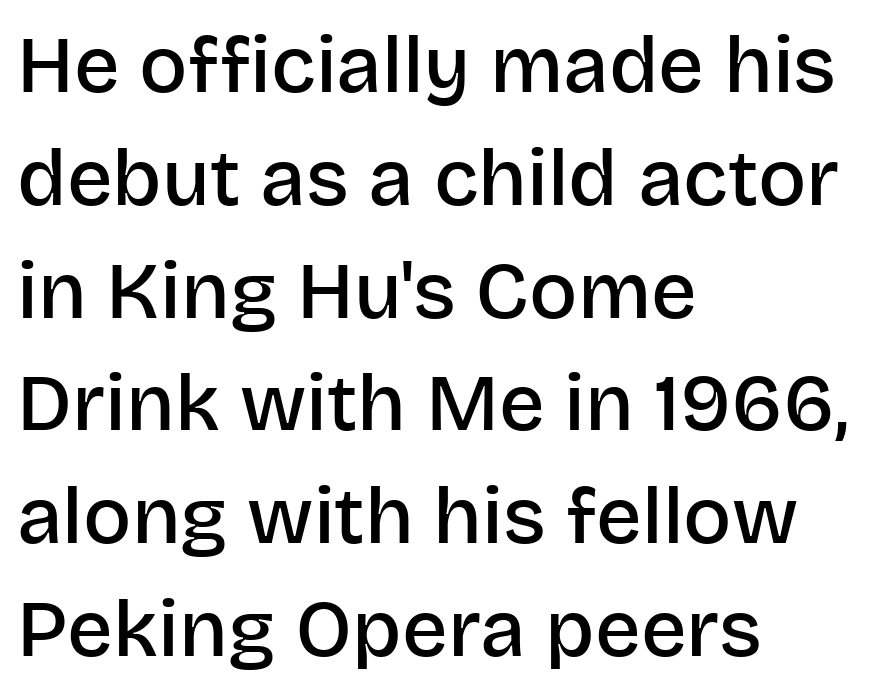
{"serif": "no", "italic": "no", "bold": "semi", "weight": "semibold", "width": "normal", "stroke_contrast": "low", "x_height": "large", "monospaced": "no", "underline": "no", "align": "left", "line_spacing": "normal", "line_spacing_ratio": 1.41, "letter_spacing": "normal", "letter_spacing_em": 0.0, "glyph_px": 80}
